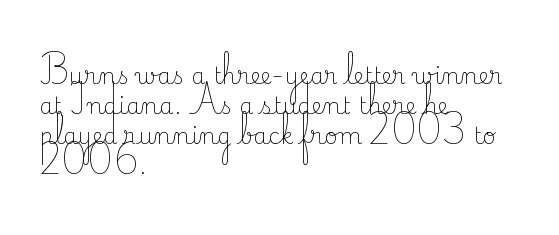
{"italic": "no", "bold": "no", "underline": "no", "align": "left", "line_spacing": "normal", "line_spacing_ratio": 1.3, "letter_spacing": "normal", "letter_spacing_em": 0.0, "glyph_px": 23}
